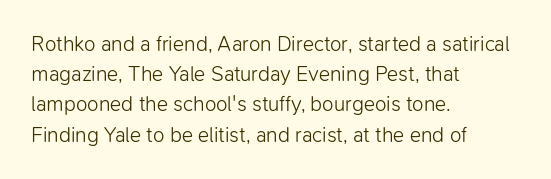
Q: Is the text bold? A: No.
Q: Is the text italic (slanted)? A: No, it is upright.
Q: Is the text underlined? A: No.
Q: How is the paragraph aligned? A: Left-aligned.
Q: Is the spacing between letters normal or unusually wide? A: Normal.
Q: Is the spacing between lines tight, normal or loose? A: Normal.
